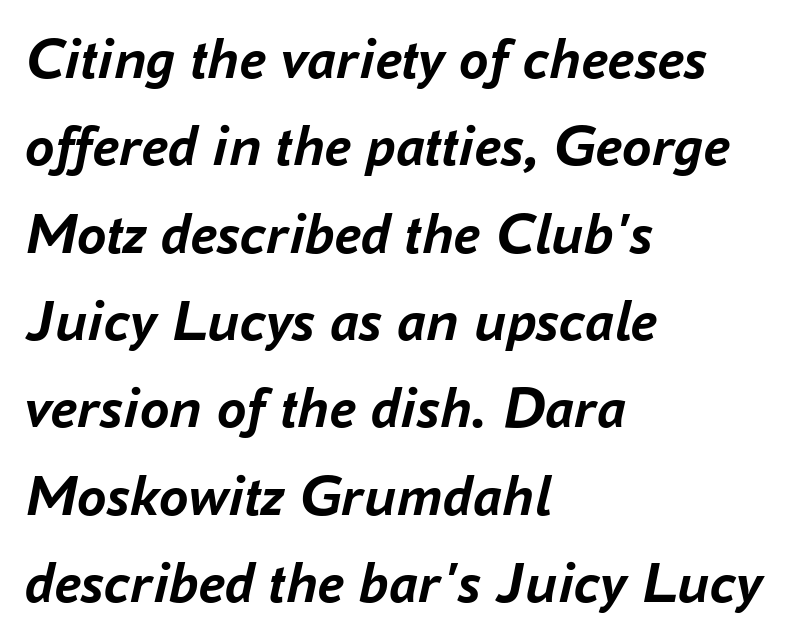
Q: Is the text bold? A: Yes.
Q: Is the text italic (slanted)? A: Yes, it leans right by about 16 degrees.
Q: Is the text underlined? A: No.
Q: How is the paragraph aligned? A: Left-aligned.
Q: Is the spacing between letters normal or unusually wide? A: Normal.
Q: Is the spacing between lines tight, normal or loose? A: Normal.
Q: Width (condensed, normal, or wide)? A: Normal.
Q: Stroke contrast? A: Low.
Q: x-height? A: Medium.
Q: Monospaced? A: No.
